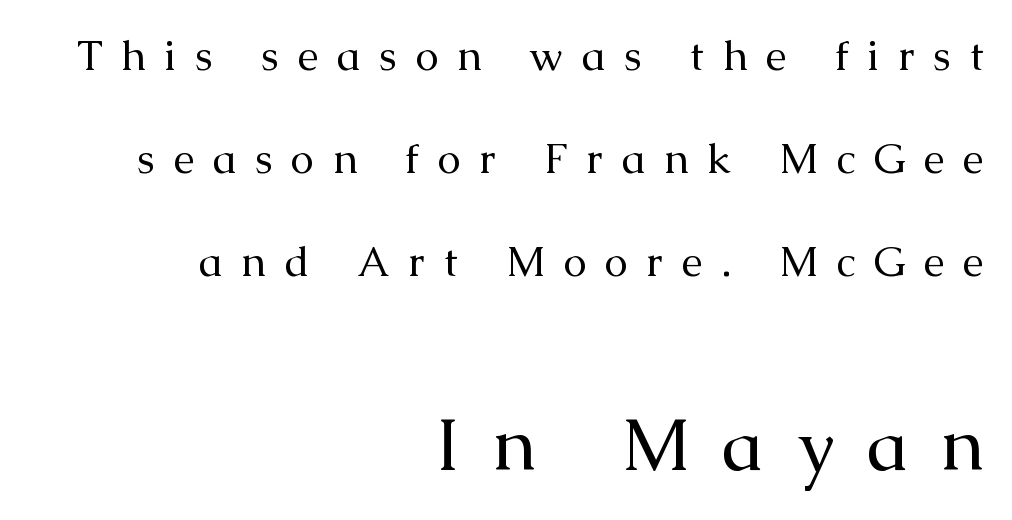
{"serif": "yes", "italic": "no", "bold": "no", "weight": "regular", "width": "normal", "stroke_contrast": "medium", "x_height": "medium", "monospaced": "no", "underline": "no", "align": "right", "line_spacing": "loose", "line_spacing_ratio": 2.45, "letter_spacing": "wide", "letter_spacing_em": 0.44, "larger_block": "second", "size_ratio": 1.76, "glyph_px": 74}
